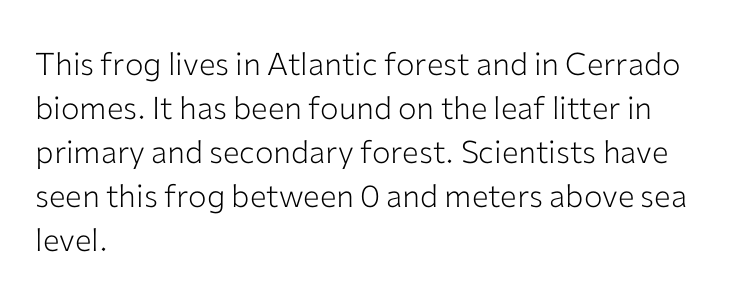
Are there feet on the stems? There aren't — it's a sans. Casual observation: everything's shoved over to the left. The typeface has the unassuming heft of standard copy or less. The rendering keeps characters at their native spacing. Does the lettering tilt? It doesn't — this is upright.
